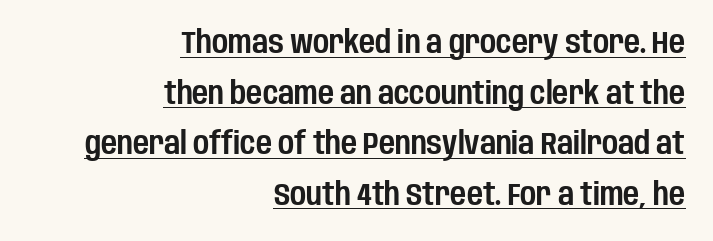
Q: Is the text italic (slanted)? A: No, it is upright.
Q: Is the typeface a serif or a sans-serif typeface? A: Sans-serif.
Q: Is the text underlined? A: Yes.
Q: How is the paragraph aligned? A: Right-aligned.
Q: Is the spacing between letters normal or unusually wide? A: Normal.
Q: Is the spacing between lines tight, normal or loose? A: Normal.
Q: Width (condensed, normal, or wide)? A: Condensed.
Q: Stroke contrast? A: Low.
Q: x-height? A: Large.
Q: Monospaced? A: No.
